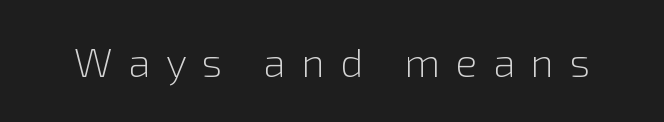
{"serif": "no", "italic": "no", "bold": "no", "weight": "light", "width": "normal", "stroke_contrast": "low", "x_height": "medium", "monospaced": "no", "underline": "no", "letter_spacing": "wide", "letter_spacing_em": 0.38, "glyph_px": 41}
